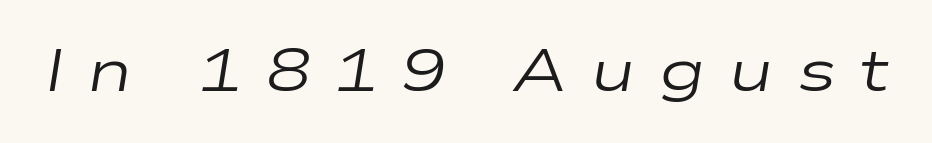
The image shows 60 px regular-weight, wide type, italic (leaning right); set unusually wide letter spacing (+0.38 em), not underlined; low stroke contrast and a medium x-height.
